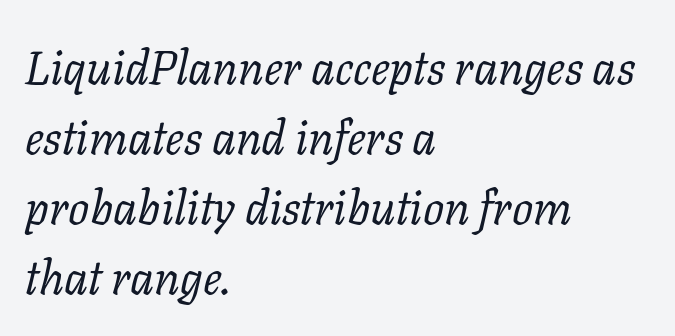
The image shows 47 px regular-weight serif type, italic (leaning right); set left-aligned, normal line spacing (1.49x), normal letter spacing, not underlined; low stroke contrast and a medium x-height.
